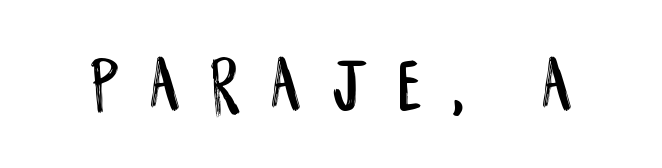
Honestly, the letter spacing is so wide it's the main thing you notice. Serif or sans? Sans — the stroke terminals are bare. Each row of text sits above clean, open space. Does the lettering tilt? It doesn't — this is upright. Each letter keeps its own natural width here, so spacing adapts to shape.
